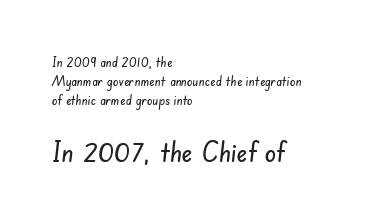
{"serif": "no", "width": "condensed", "stroke_contrast": "low", "x_height": "small", "monospaced": "no", "underline": "no", "align": "left", "line_spacing": "normal", "line_spacing_ratio": 1.36, "letter_spacing": "normal", "letter_spacing_em": 0.0, "larger_block": "second", "size_ratio": 2.07, "glyph_px": 29}
